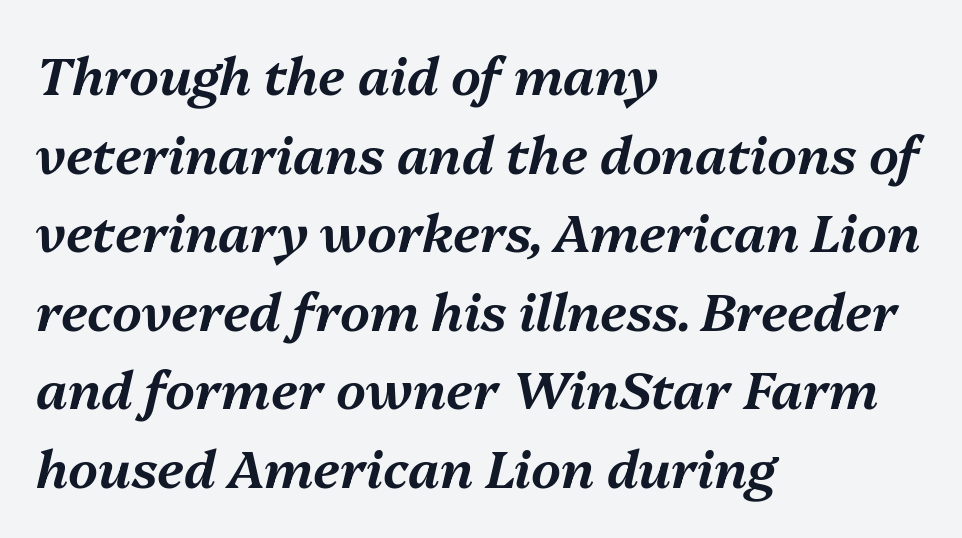
{"italic": "yes", "lean": "right", "slant_degrees": 13, "width": "normal", "stroke_contrast": "medium", "x_height": "medium", "monospaced": "no", "underline": "no", "align": "left", "line_spacing": "normal", "line_spacing_ratio": 1.51, "letter_spacing": "normal", "letter_spacing_em": 0.0, "glyph_px": 52}
